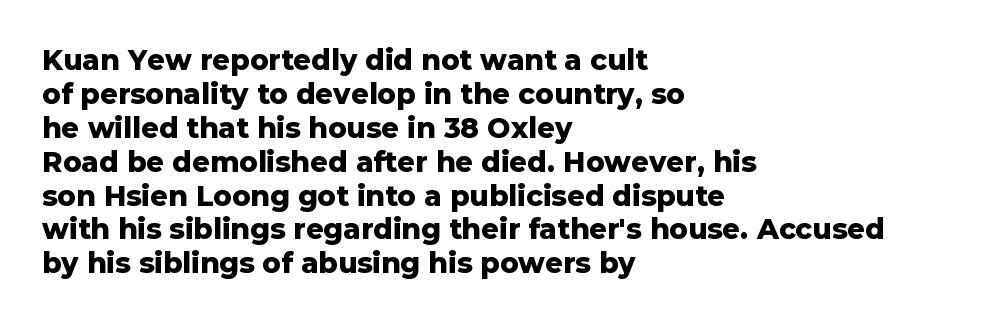
The image shows 28 px heavy sans-serif type, upright; set left-aligned, line spacing 1.21x, normal letter spacing, not underlined; low stroke contrast and a medium x-height.
